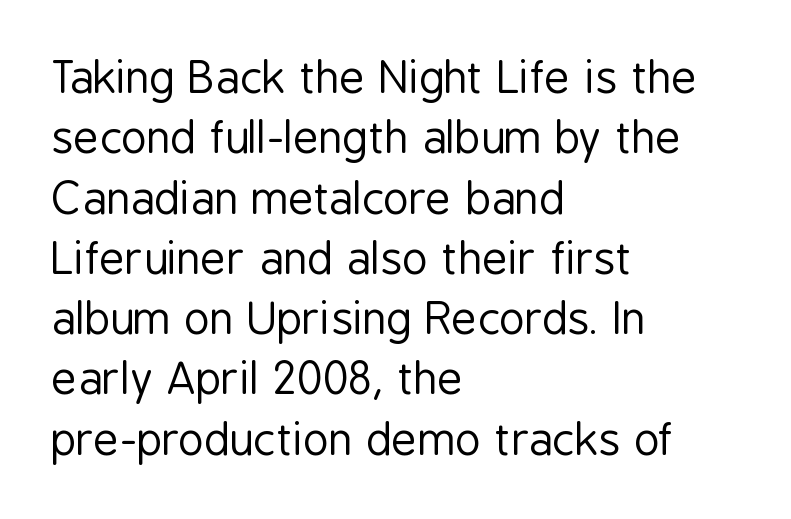
The image shows 44 px regular-weight, condensed sans-serif type, upright; set left-aligned, normal line spacing (1.37x), normal letter spacing, not underlined; low stroke contrast and a medium x-height.
